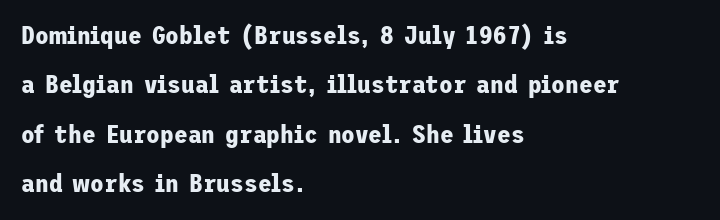
Type without underlining. Each new line begins a long way beneath the previous one. Heavy-handed strokes throughout: this text is bold. Each word holds together tightly as a unit, with standard inter-letter gaps.
